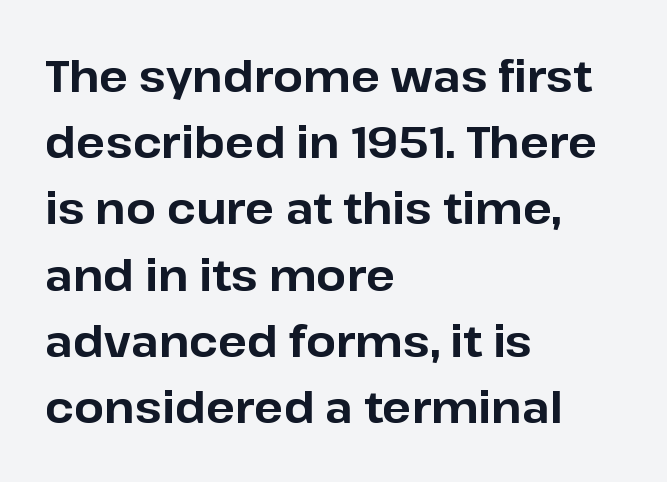
The image shows 43 px bold sans-serif type, upright; set left-aligned, normal line spacing (1.54x), normal letter spacing, not underlined; low stroke contrast and a medium x-height.
